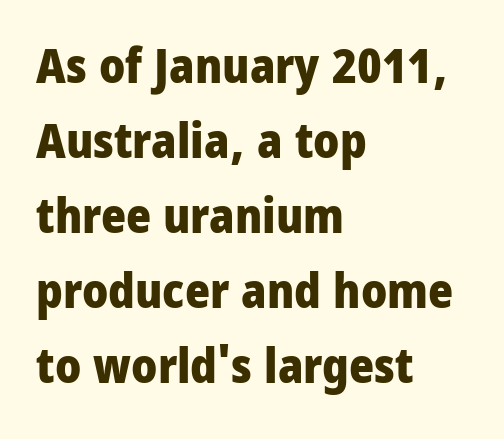
{"serif": "no", "italic": "no", "bold": "yes", "weight": "heavy", "width": "condensed", "stroke_contrast": "low", "x_height": "large", "monospaced": "no", "underline": "no", "align": "left", "line_spacing": "normal", "line_spacing_ratio": 1.56, "letter_spacing": "normal", "letter_spacing_em": 0.0, "glyph_px": 48}
